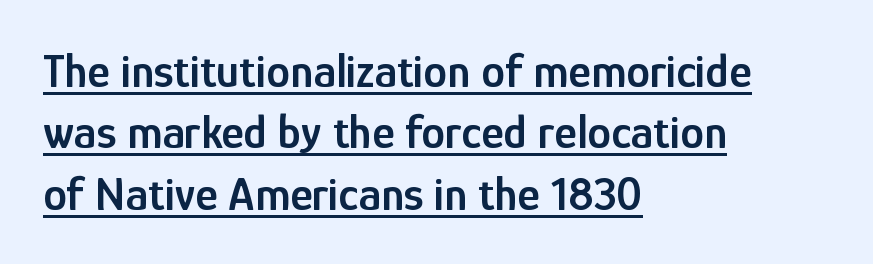
The image shows 48 px semibold, condensed sans-serif type, upright; set left-aligned, normal line spacing (1.28x), normal letter spacing, underlined; low stroke contrast and a medium x-height.
